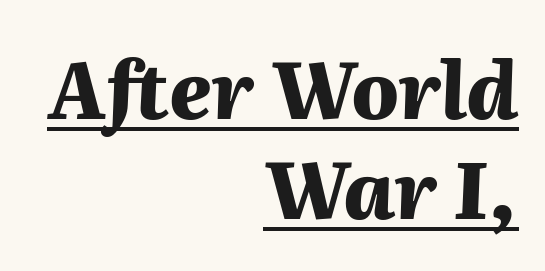
Q: Is the text bold? A: Yes.
Q: Is the text italic (slanted)? A: Yes, it leans right by about 2 degrees.
Q: Is the text underlined? A: Yes.
Q: How is the paragraph aligned? A: Right-aligned.
Q: Is the spacing between letters normal or unusually wide? A: Normal.
Q: Is the spacing between lines tight, normal or loose? A: Normal.
Q: Width (condensed, normal, or wide)? A: Normal.
Q: Stroke contrast? A: Medium.
Q: x-height? A: Medium.
Q: Monospaced? A: No.
